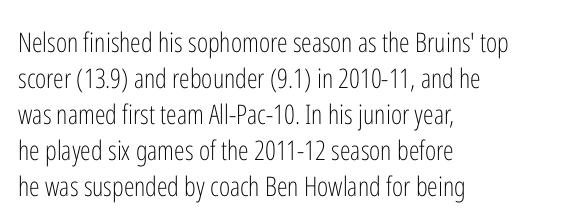
The image shows 27 px text type, upright; set left-aligned, normal line spacing (1.33x), normal letter spacing, not underlined.
